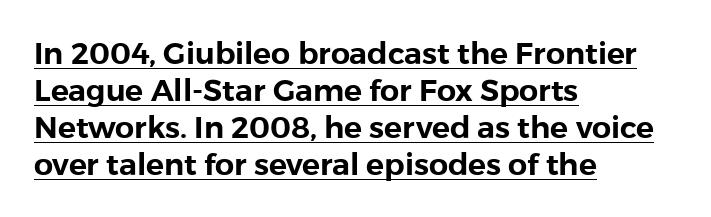
The image shows 30 px sans-serif type, upright; set left-aligned, line spacing 1.23x, normal letter spacing, underlined; low stroke contrast and a medium x-height.
